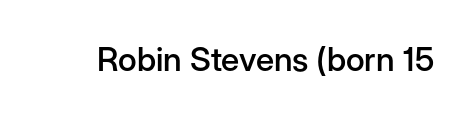
{"serif": "no", "italic": "no", "bold": "semi", "weight": "semibold", "width": "normal", "stroke_contrast": "low", "x_height": "medium", "monospaced": "no", "underline": "no", "letter_spacing": "normal", "letter_spacing_em": 0.0, "glyph_px": 33}
